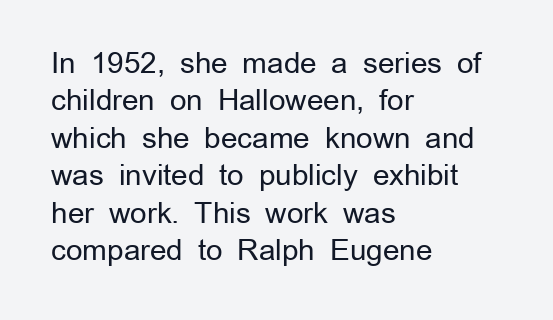
The image shows 29 px regular-weight sans-serif type, upright; set left-aligned, normal line spacing (1.29x), normal letter spacing, not underlined; low stroke contrast and a medium x-height.
